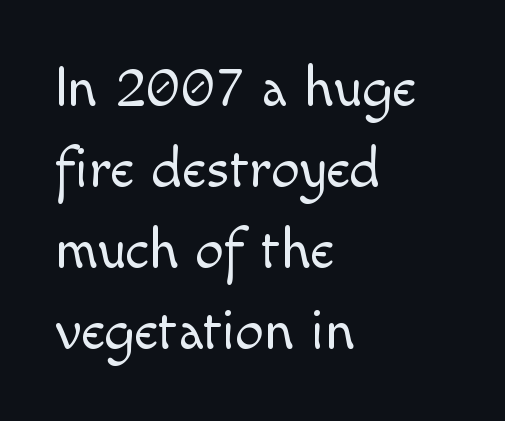
Just letters on the line, the space beneath them empty. A typesetter would label this face a sans. This rendering leaves character spacing at its baseline value. The compositor pushed each line to the left boundary. If you drew a line through each stem, it would be perfectly vertical.
